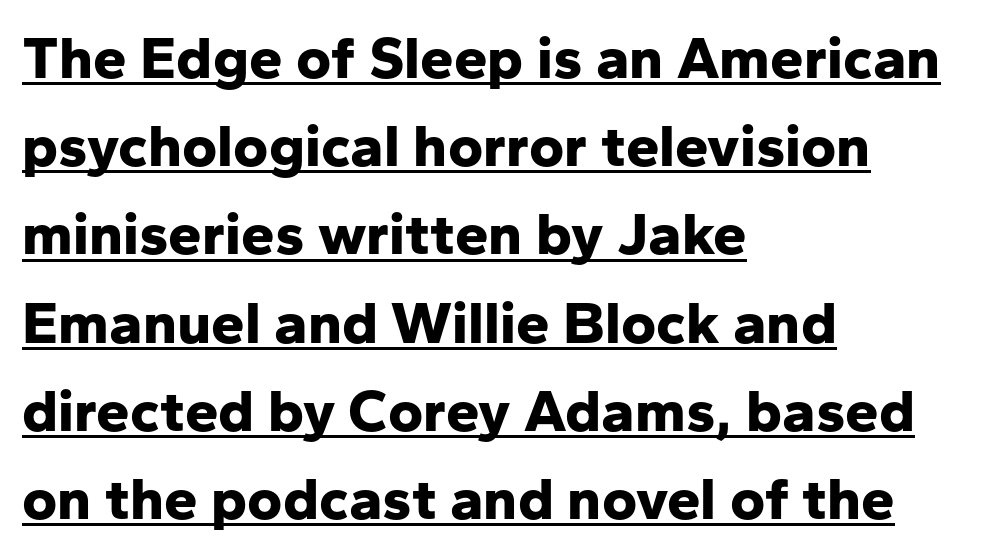
The image shows 60 px bold sans-serif type, upright; set left-aligned, normal line spacing (1.47x), normal letter spacing, underlined; low stroke contrast and a medium x-height.
